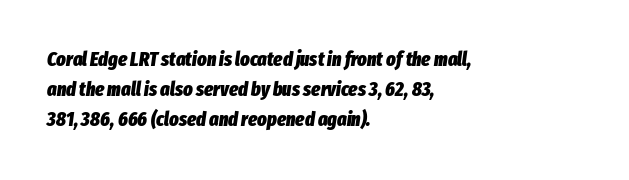
Q: Is the text bold? A: Yes.
Q: Is the text italic (slanted)? A: Yes, it leans right by about 8 degrees.
Q: Is the text underlined? A: No.
Q: How is the paragraph aligned? A: Left-aligned.
Q: Is the spacing between letters normal or unusually wide? A: Normal.
Q: Is the spacing between lines tight, normal or loose? A: Normal.
